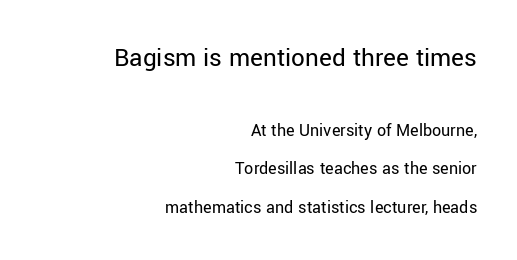
Counters stay open thanks to moderate or lighter strokes. Just letters on the line, the space beneath them empty. Tracking value appears to be zero — textbook default spacing. The lines in this sample share a right terminus and differ only in where they begin. Of the two passages, the one on top uses the larger point size. Leading is clearly above the norm, producing a sparse column.
